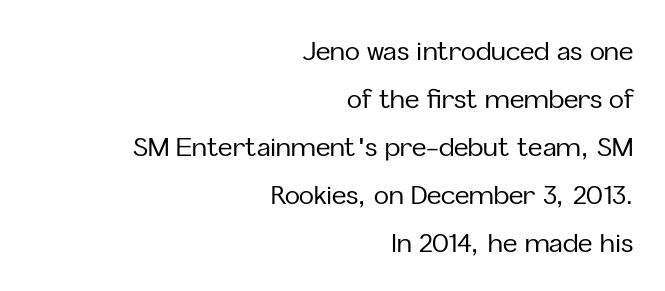
The image shows 25 px text type, upright; set right-aligned, loose line spacing (1.92x), normal letter spacing, not underlined.
